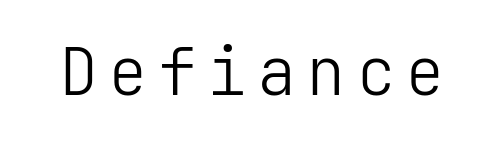
Q: Is the text bold? A: No.
Q: Is the text italic (slanted)? A: No, it is upright.
Q: Is the typeface a serif or a sans-serif typeface? A: Sans-serif.
Q: Is the text underlined? A: No.
Q: Width (condensed, normal, or wide)? A: Normal.
Q: Stroke contrast? A: Low.
Q: x-height? A: Medium.
